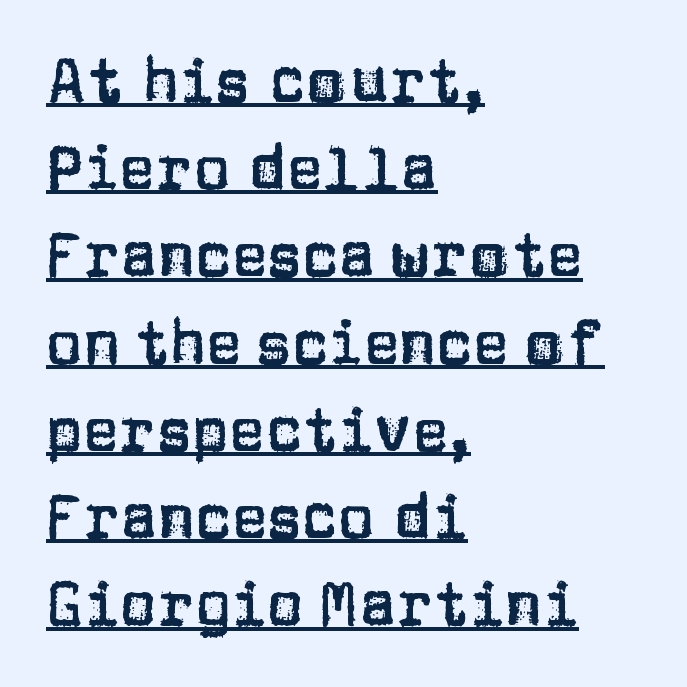
{"serif": "no", "italic": "no", "width": "normal", "stroke_contrast": "low", "x_height": "large", "monospaced": "no", "underline": "yes", "align": "left", "line_spacing": "normal", "line_spacing_ratio": 1.43, "letter_spacing": "normal", "letter_spacing_em": 0.0, "glyph_px": 61}
